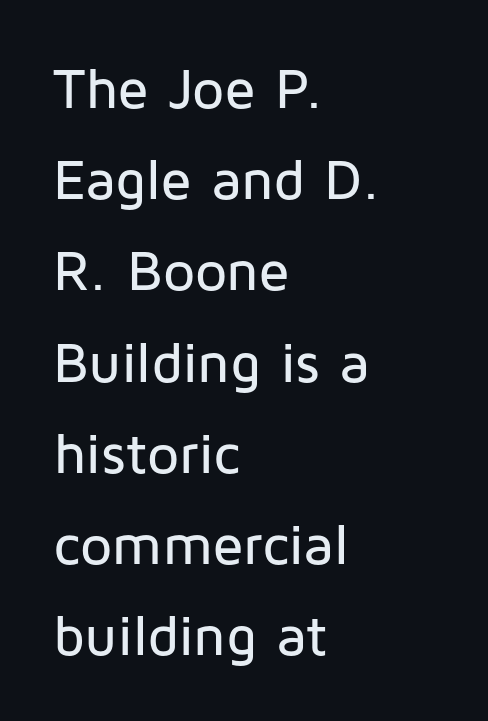
Q: Is the text italic (slanted)? A: No, it is upright.
Q: Is the typeface a serif or a sans-serif typeface? A: Sans-serif.
Q: Is the text underlined? A: No.
Q: How is the paragraph aligned? A: Left-aligned.
Q: Is the spacing between letters normal or unusually wide? A: Normal.
Q: Is the spacing between lines tight, normal or loose? A: Normal.
Q: Width (condensed, normal, or wide)? A: Normal.
Q: Stroke contrast? A: Low.
Q: x-height? A: Medium.
Q: Monospaced? A: No.
